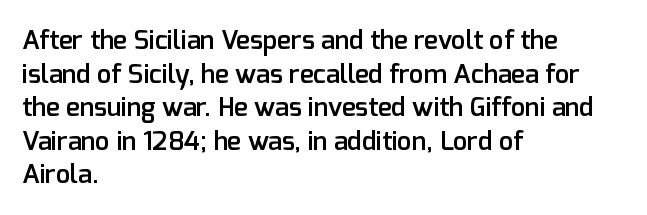
Each row of text sits above clean, open space. Notice how the passage keeps a crisp vertical edge on the left only. These lines keep a tight, regular rhythm from letter to letter. The strokes are fattened partway — semibold, not bold. Regarding leading, the lines here are spaced in the standard way. Upright lettering throughout.
